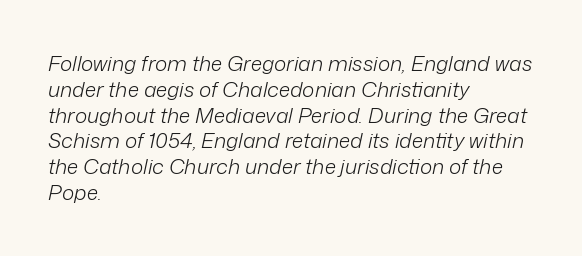
This sample uses an oblique cut, with every glyph tilted off the vertical. Think standard paragraph weight, or any step lighter than that. Honestly, there is no underline to notice here at all. The line texture is even and compact thanks to regular tracking.
